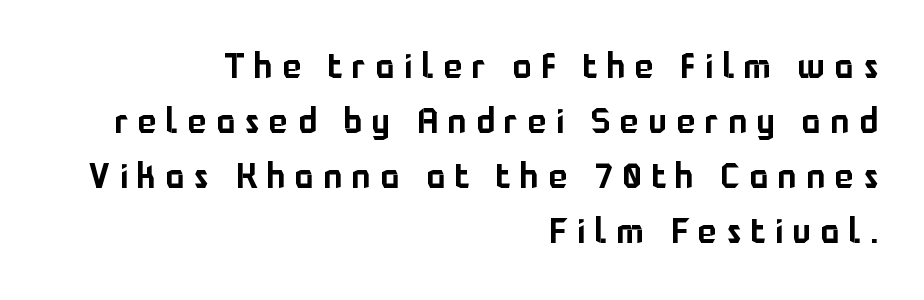
The image shows 35 px sans-serif type, upright; set right-aligned, normal line spacing (1.57x), unusually wide letter spacing (+0.28 em), not underlined; low stroke contrast and a medium x-height.
